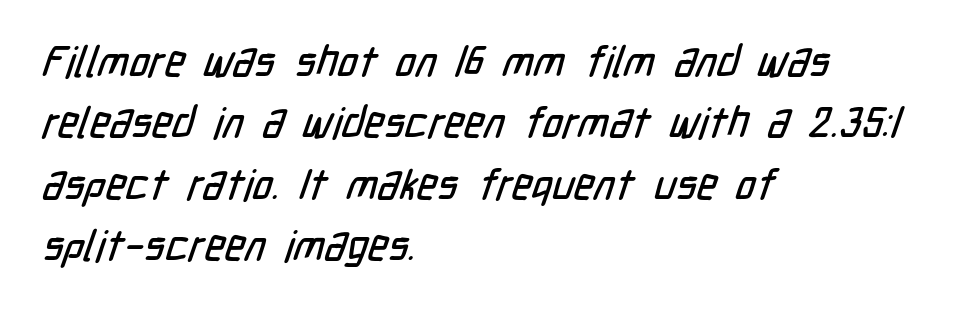
The image shows 43 px condensed sans-serif type; set left-aligned, normal line spacing (1.43x), normal letter spacing, not underlined; low stroke contrast and a medium x-height.
